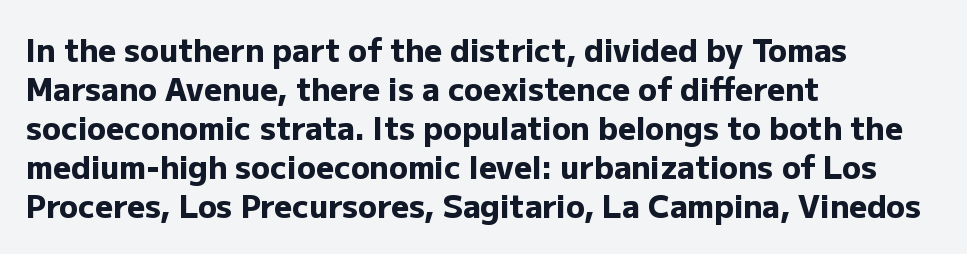
Letters rest on an invisible, unmarked baseline. If you drew a line through each stem, it would be perfectly vertical. The lines sit at an ordinary, default distance from one another. The font family rendered here belongs to the sans-serif group. Characters follow at the spacing the type designer built in. Which margin do the lines hug? The left one — the right edge is uneven.
